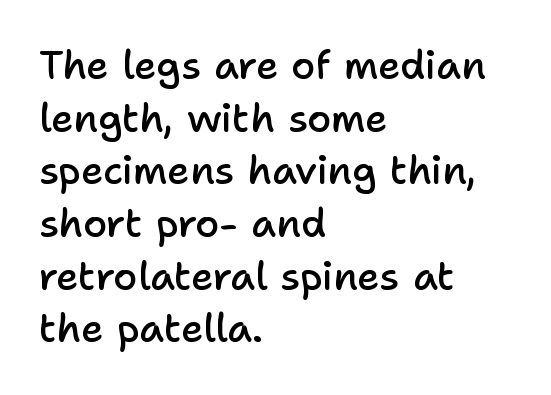
{"serif": "no", "italic": "no", "bold": "semi", "weight": "semibold", "width": "normal", "stroke_contrast": "low", "x_height": "medium", "monospaced": "no", "underline": "no", "align": "left", "line_spacing": "normal", "line_spacing_ratio": 1.35, "letter_spacing": "normal", "letter_spacing_em": 0.0, "glyph_px": 39}
